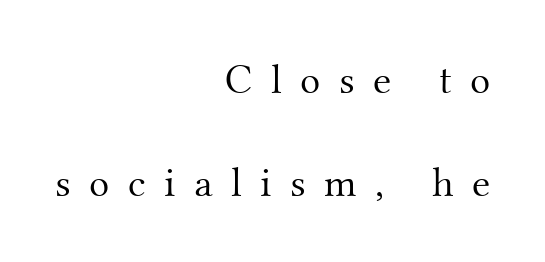
{"serif": "yes", "italic": "no", "bold": "no", "weight": "light", "width": "normal", "stroke_contrast": "medium", "x_height": "small", "monospaced": "no", "underline": "no", "align": "right", "line_spacing": "loose", "line_spacing_ratio": 2.45, "letter_spacing": "wide", "letter_spacing_em": 0.44, "glyph_px": 42}
